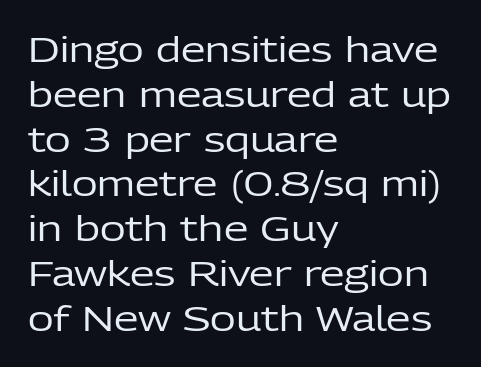
{"serif": "no", "italic": "no", "bold": "no", "weight": "regular", "width": "normal", "stroke_contrast": "low", "x_height": "medium", "monospaced": "no", "underline": "no", "align": "left", "line_spacing": "normal", "line_spacing_ratio": 1.28, "letter_spacing": "normal", "letter_spacing_em": 0.0, "glyph_px": 35}
